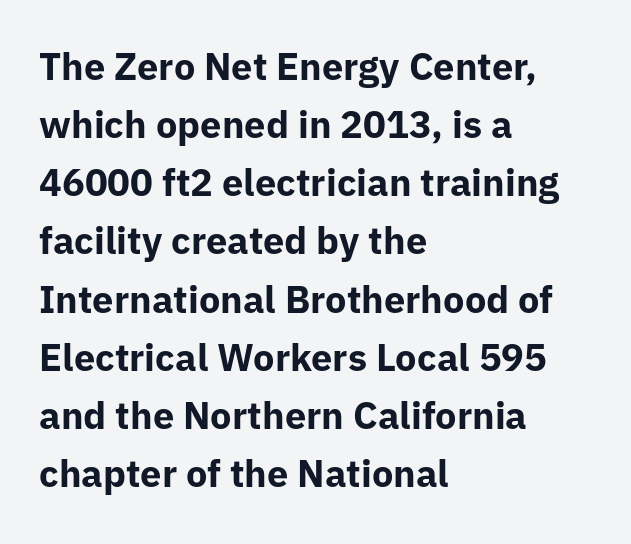
Q: Is the text bold? A: Yes.
Q: Is the text italic (slanted)? A: No, it is upright.
Q: Is the typeface a serif or a sans-serif typeface? A: Sans-serif.
Q: Is the text underlined? A: No.
Q: How is the paragraph aligned? A: Left-aligned.
Q: Is the spacing between letters normal or unusually wide? A: Normal.
Q: Is the spacing between lines tight, normal or loose? A: Normal.
Q: Width (condensed, normal, or wide)? A: Normal.
Q: Stroke contrast? A: Low.
Q: x-height? A: Medium.
Q: Monospaced? A: No.
